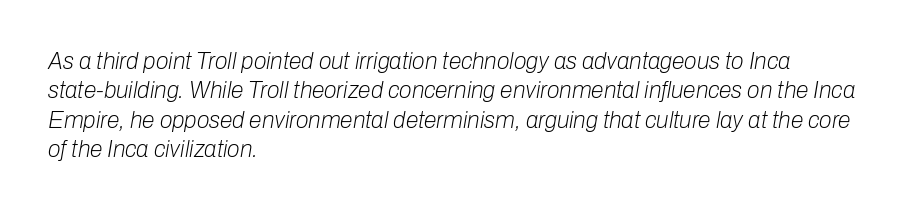
The image shows 23 px text type, italic (leaning right); set left-aligned, normal line spacing (1.28x), normal letter spacing, not underlined.
